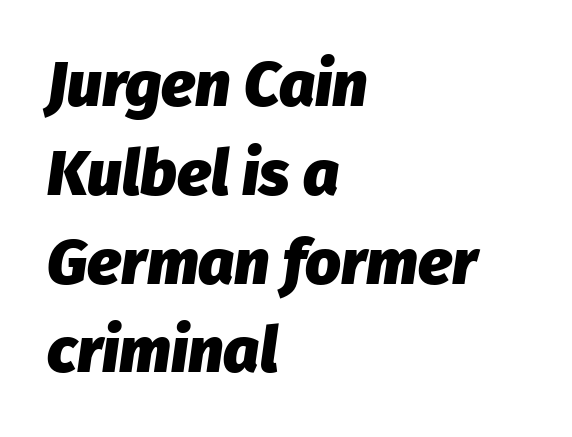
The image shows 63 px heavy type, italic (leaning right); set left-aligned, normal line spacing (1.41x), normal letter spacing, not underlined; low stroke contrast and a medium x-height.
